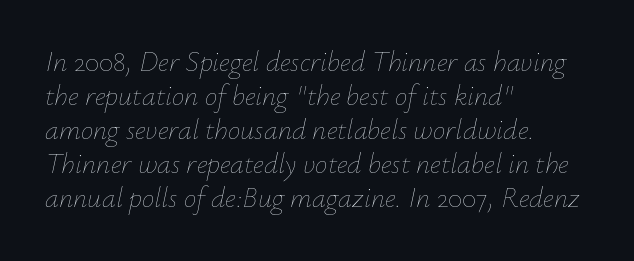
No word sits above an underline. One-word summary of the alignment: left. Weight: regular or lighter. If you drew a line through each stem, it would be angled.
